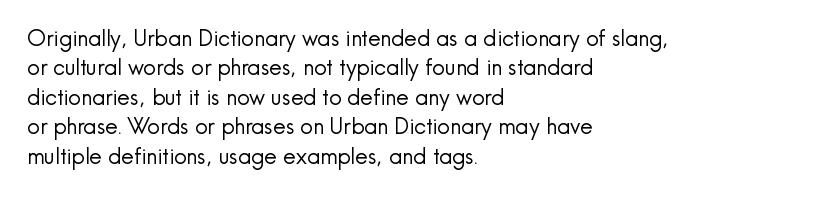
Q: Is the text bold? A: No.
Q: Is the text italic (slanted)? A: No, it is upright.
Q: Is the text underlined? A: No.
Q: How is the paragraph aligned? A: Left-aligned.
Q: Is the spacing between letters normal or unusually wide? A: Normal.
Q: Is the spacing between lines tight, normal or loose? A: Normal.
